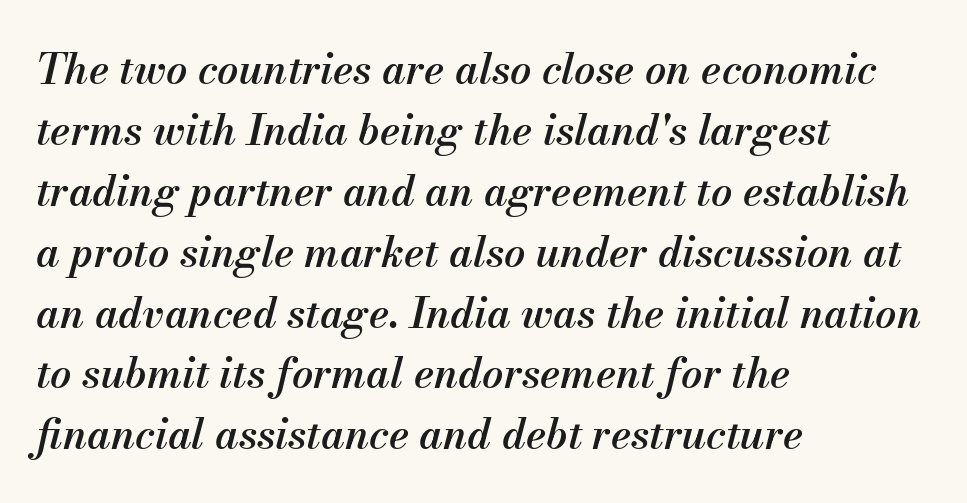
Caption: multi-line text, flush left, ragged right. Horizontal bands of white between lines are of average thickness. Tracking value appears to be zero — textbook default spacing. The space directly below the letters is spotless. Spacing verdict: proportional, widths tailored to each character. Semibold letterforms, between regular and bold.
